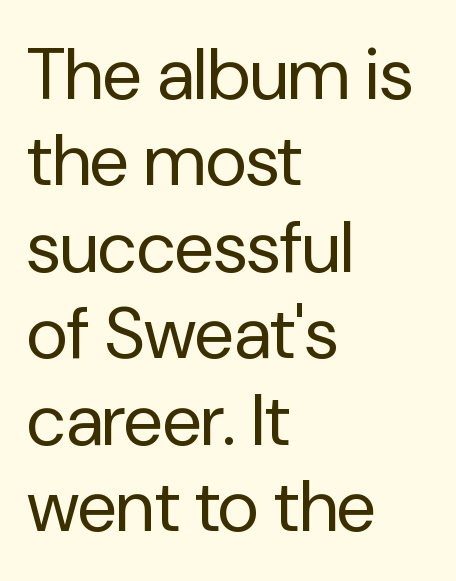
Q: Is the text bold? A: No.
Q: Is the text italic (slanted)? A: No, it is upright.
Q: Is the typeface a serif or a sans-serif typeface? A: Sans-serif.
Q: Is the text underlined? A: No.
Q: How is the paragraph aligned? A: Left-aligned.
Q: Is the spacing between letters normal or unusually wide? A: Normal.
Q: Width (condensed, normal, or wide)? A: Normal.
Q: Stroke contrast? A: Low.
Q: x-height? A: Medium.
Q: Monospaced? A: No.
